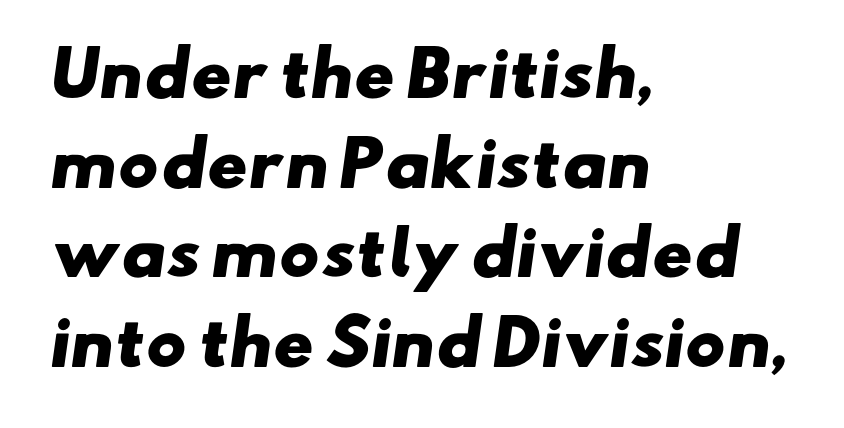
Q: Is the text bold? A: Yes.
Q: Is the typeface a serif or a sans-serif typeface? A: Sans-serif.
Q: Is the text underlined? A: No.
Q: How is the paragraph aligned? A: Left-aligned.
Q: Is the spacing between letters normal or unusually wide? A: Normal.
Q: Is the spacing between lines tight, normal or loose? A: Normal.
Q: Width (condensed, normal, or wide)? A: Wide.
Q: Stroke contrast? A: Low.
Q: x-height? A: Small.
Q: Monospaced? A: No.
